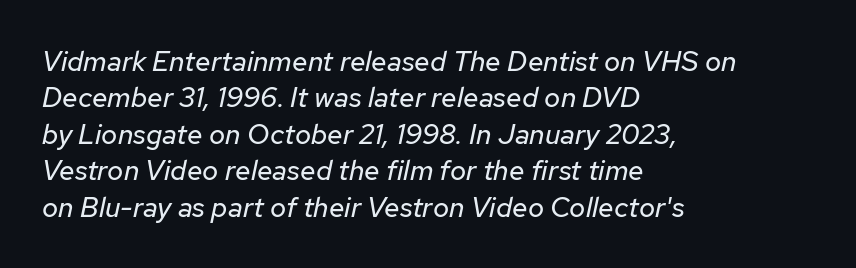
The image shows 28 px regular-weight type, italic (leaning right); set left-aligned, normal line spacing (1.3x), normal letter spacing, not underlined; low stroke contrast and a medium x-height.
